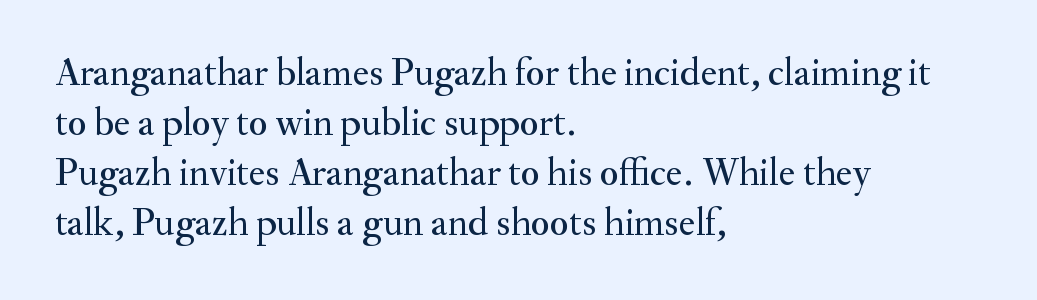
The rendering anchors every line to the left-hand side. No extra tracking has been applied to these lines. Does the lettering tilt? It doesn't — this is upright. This rendering features lettering with no underline.
